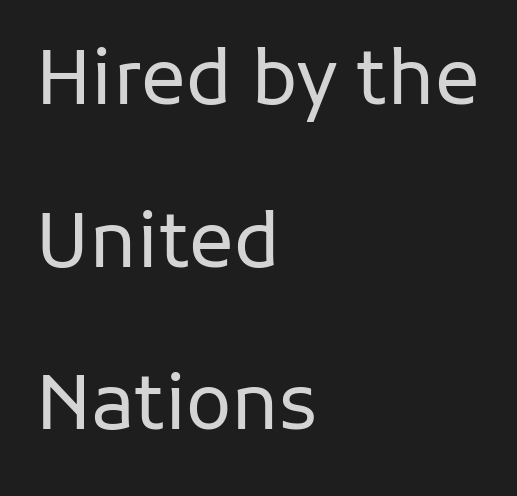
The image shows 75 px regular-weight sans-serif type, upright; set left-aligned, loose line spacing (2.17x), normal letter spacing, not underlined; low stroke contrast and a medium x-height.
